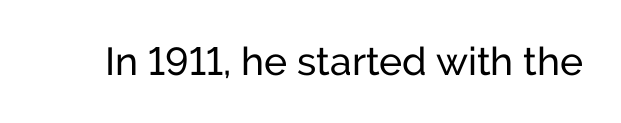
{"serif": "no", "italic": "no", "bold": "no", "weight": "regular", "width": "normal", "stroke_contrast": "low", "x_height": "medium", "monospaced": "no", "underline": "no", "letter_spacing": "normal", "letter_spacing_em": 0.0, "glyph_px": 39}
